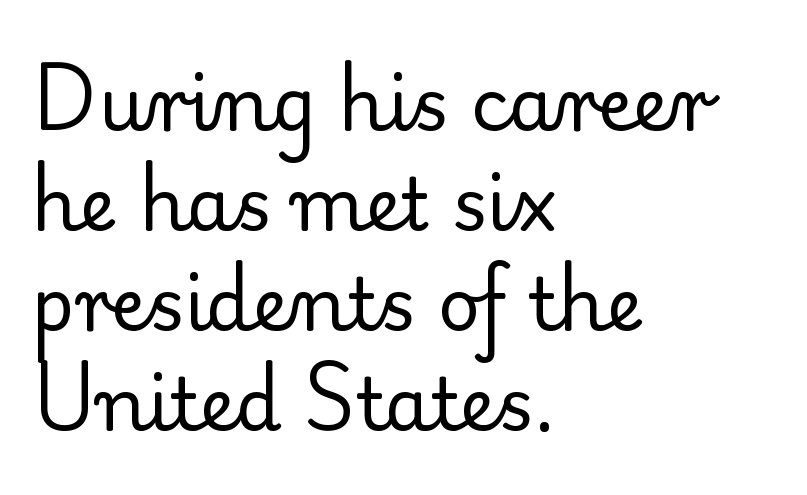
The image shows 73 px regular-weight serif type, upright; set left-aligned, normal line spacing (1.37x), normal letter spacing, not underlined; low stroke contrast and a small x-height.
